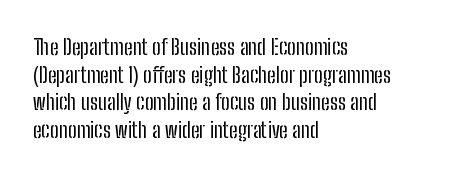
The image shows 22 px text type, upright; set left-aligned, normal line spacing (1.26x), normal letter spacing, not underlined.
